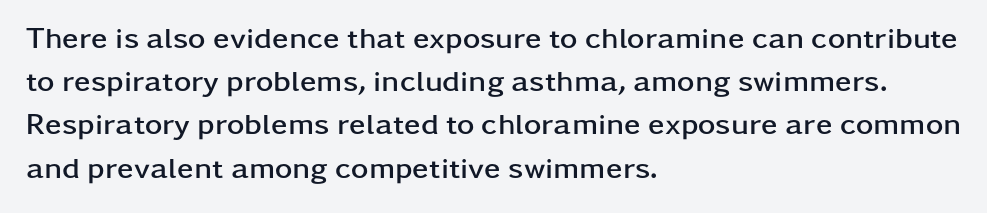
The image shows 30 px semibold, wide sans-serif type, upright; set left-aligned, normal line spacing (1.44x), normal letter spacing, not underlined; low stroke contrast and a medium x-height.
